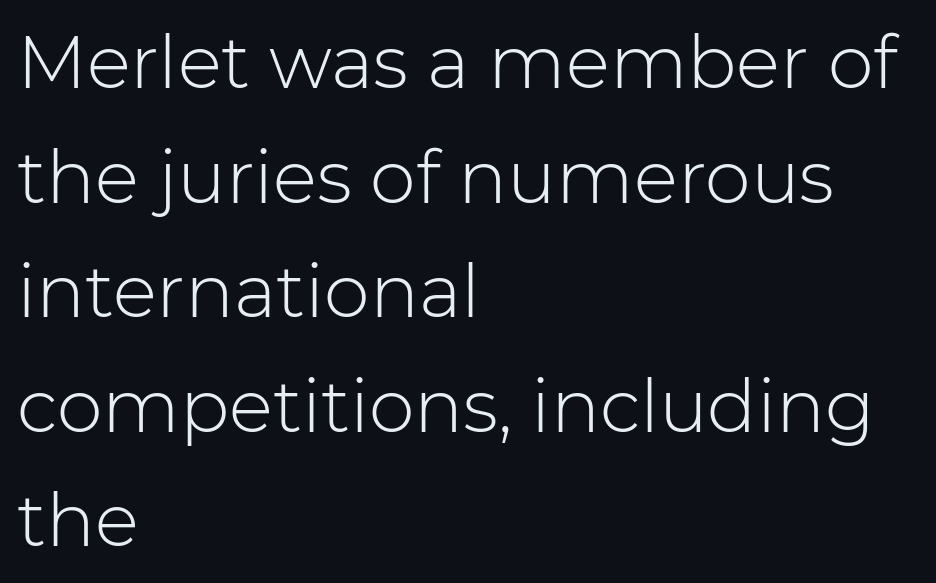
Compared with a centered layout, this one pins lines to the left instead. Vertically, the passage feels balanced, rows spaced as you'd expect. Letter spacing: default. No extra ink here — the face is not bold. These lines are composed in type without serifs.
